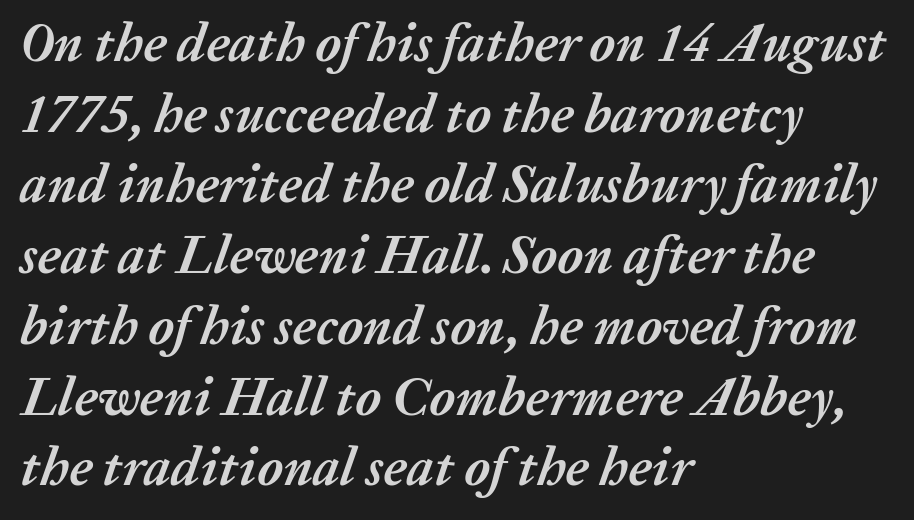
The image shows 54 px semibold type, italic (leaning right); set left-aligned, normal line spacing (1.31x), normal letter spacing, not underlined; medium stroke contrast and a medium x-height.
